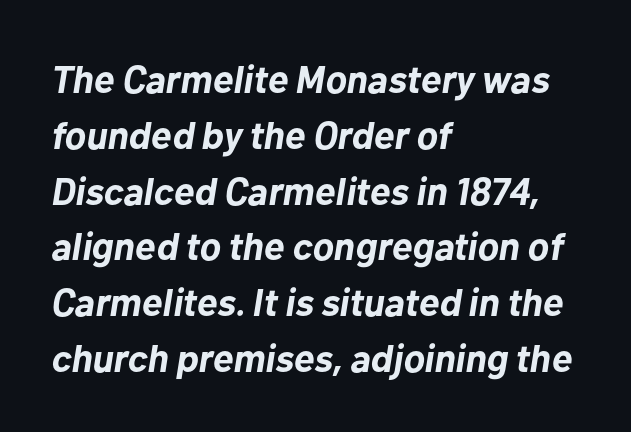
The space directly below the letters is spotless. Vertical spacing — default. Is the letter spacing exaggerated? No — it looks like the ordinary default. Each letter keeps its own natural width here, so spacing adapts to shape. Students, this is bold: see how much ink each stroke carries.
